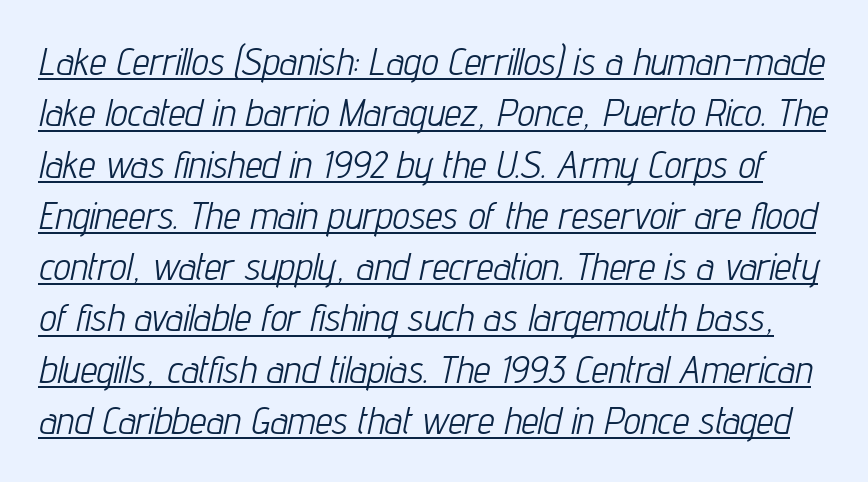
The image shows 38 px light, condensed type, italic (leaning right); set normal line spacing (1.35x), normal letter spacing, underlined; low stroke contrast and a medium x-height.
